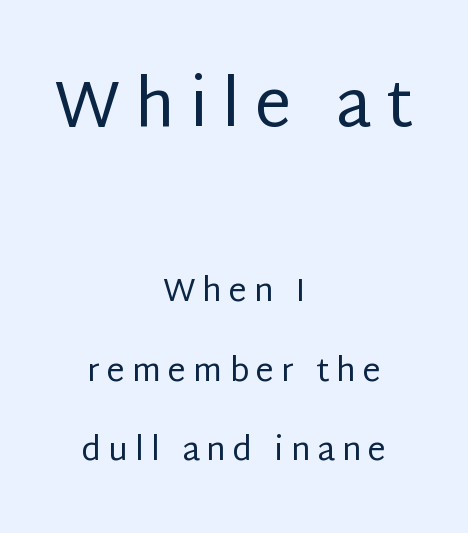
This sample is center-justified, so both line endings float freely. Serifs: no, the terminals of the letterforms are clean. This sample uses an upright cut, with every glyph sitting square on the baseline. Think of a printed novel: that variable character pitch is what you see here. Compared with typical paragraphs, the rows here are farther apart.
